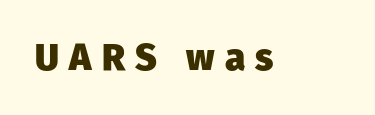
The image shows 37 px heavy sans-serif type, upright; set unusually wide letter spacing (+0.28 em), not underlined; low stroke contrast and a medium x-height.
